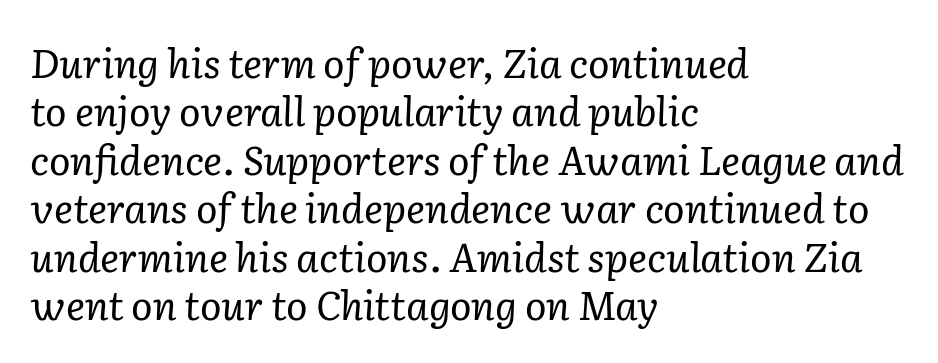
{"serif": "yes", "italic": "yes", "lean": "right", "slant_degrees": 2, "bold": "no", "weight": "regular", "width": "normal", "stroke_contrast": "low", "x_height": "medium", "monospaced": "no", "underline": "no", "align": "left", "line_spacing_ratio": 1.21, "letter_spacing": "normal", "letter_spacing_em": 0.0, "glyph_px": 40}
